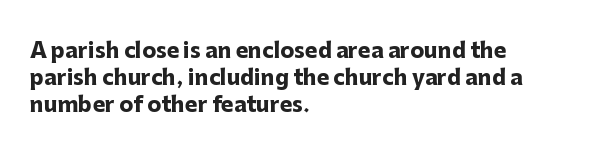
{"italic": "no", "bold": "yes", "underline": "no", "align": "left", "line_spacing": "normal", "line_spacing_ratio": 1.28, "letter_spacing": "normal", "letter_spacing_em": 0.0, "glyph_px": 21}
